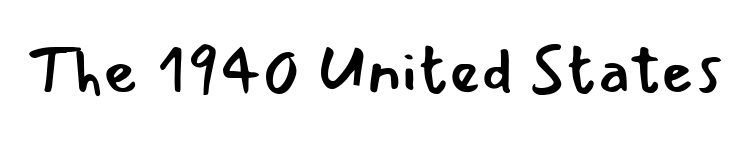
Q: Is the text bold? A: No.
Q: Is the text italic (slanted)? A: No, it is upright.
Q: Is the typeface a serif or a sans-serif typeface? A: Sans-serif.
Q: Is the text underlined? A: No.
Q: Is the spacing between letters normal or unusually wide? A: Normal.
Q: Width (condensed, normal, or wide)? A: Normal.
Q: Stroke contrast? A: Low.
Q: x-height? A: Small.
Q: Monospaced? A: No.
